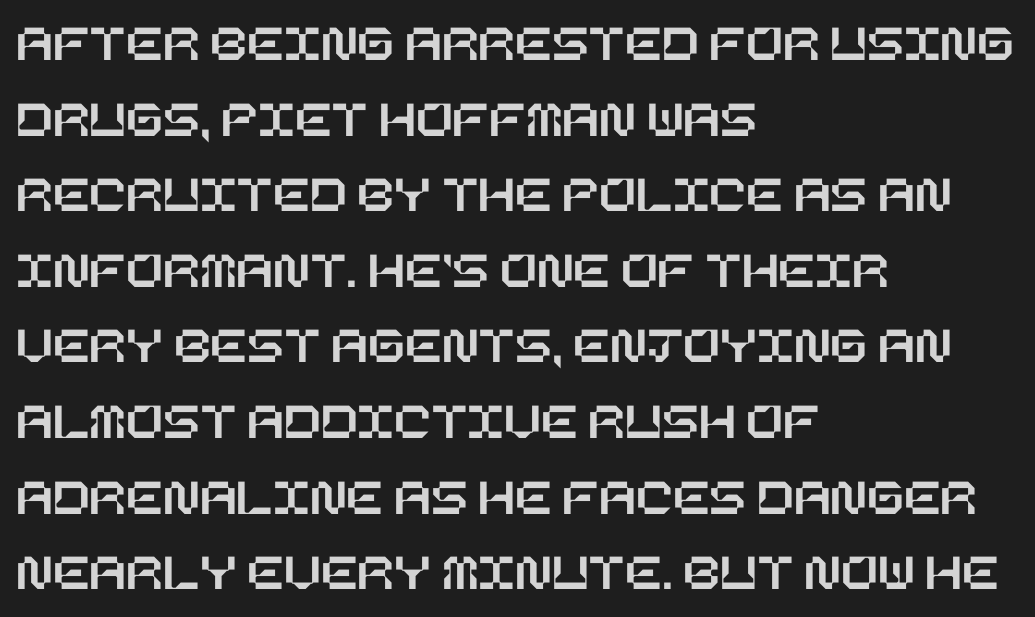
{"italic": "no", "width": "normal", "stroke_contrast": "low", "x_height": "large", "underline": "no", "align": "left", "line_spacing": "normal", "line_spacing_ratio": 1.4, "letter_spacing": "normal", "letter_spacing_em": 0.0, "glyph_px": 54}
